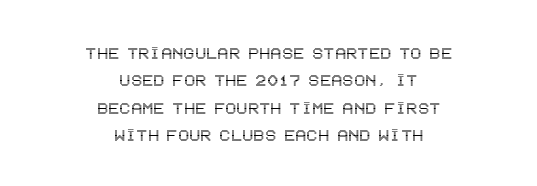
Q: Is the text italic (slanted)? A: No, it is upright.
Q: Is the text underlined? A: No.
Q: How is the paragraph aligned? A: Centered.
Q: Is the spacing between letters normal or unusually wide? A: Normal.
Q: Is the spacing between lines tight, normal or loose? A: Normal.
